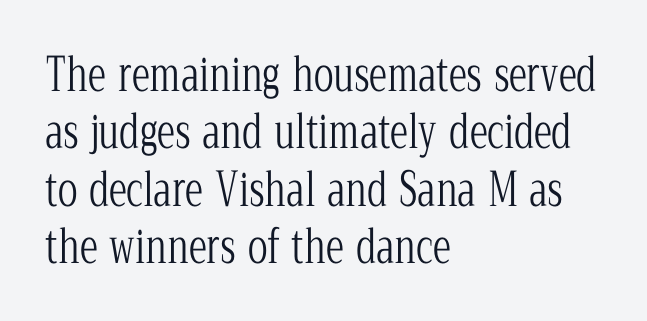
{"serif": "yes", "italic": "no", "bold": "no", "weight": "light", "width": "condensed", "stroke_contrast": "low", "x_height": "medium", "monospaced": "no", "underline": "no", "align": "left", "line_spacing": "normal", "line_spacing_ratio": 1.25, "letter_spacing": "normal", "letter_spacing_em": 0.0, "glyph_px": 46}
